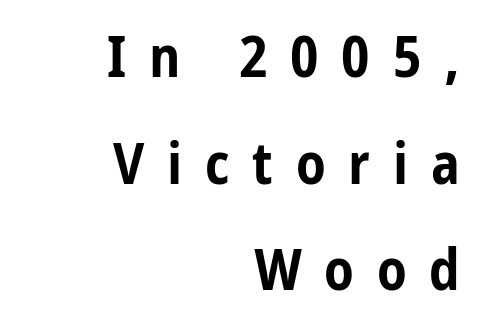
Reading down the block, your eye finds every line finishing at a fixed right position. Any mark beneath the type? The region is blank. Inter-character spacing is expanded well beyond the font's built-in metrics. Summary of weight: heavy, a full bold. Think of a printed novel: that variable character pitch is what you see here.
